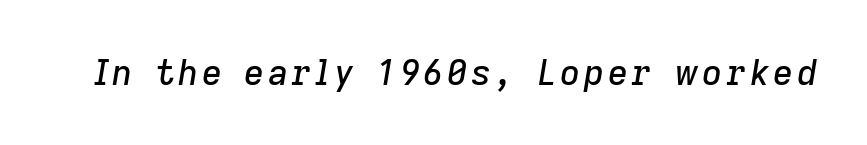
A typesetter would call this proportional, since set widths differ per character. The space directly below the letters is spotless. Style check: oblique.
